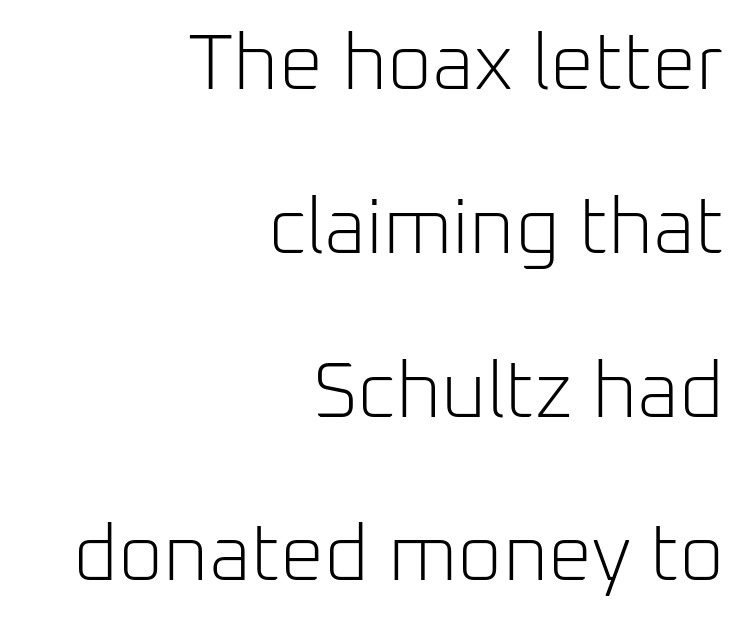
The cut favours lightness, reaching ordinary text weight at its darkest. A student would call this right alignment; a typographer would say flush right, rag left. The specimen reads as upright at a glance. A typesetter would call this leading open, well beyond the default. These lines are composed in type without serifs. Spacing between characters is what you'd get straight out of the box.
